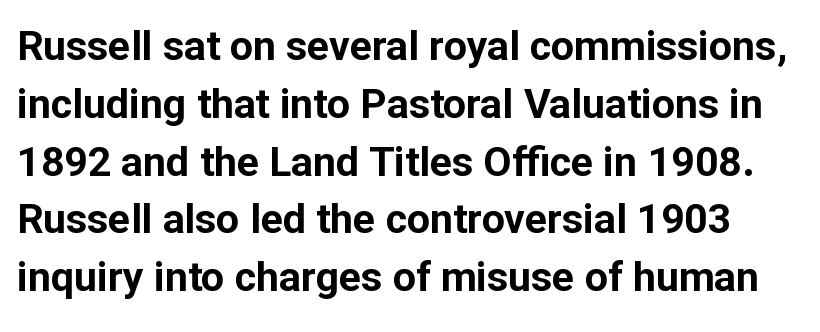
{"serif": "no", "italic": "no", "bold": "yes", "weight": "bold", "width": "normal", "stroke_contrast": "low", "x_height": "medium", "monospaced": "no", "underline": "no", "line_spacing": "normal", "line_spacing_ratio": 1.41, "letter_spacing": "normal", "letter_spacing_em": 0.0, "glyph_px": 41}
